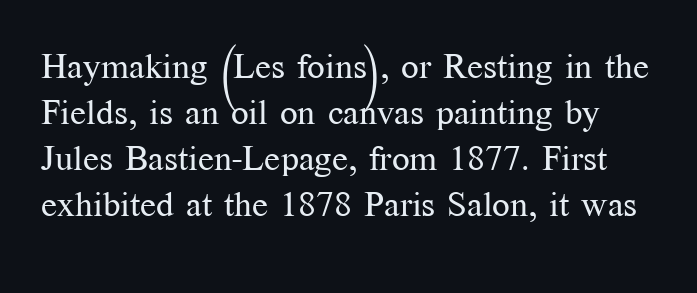
The horizontal fit of the characters is conventional and even. The designer left line spacing at the default. Looks like regular typesetting: each glyph gets only the width it needs. Letters rest on an invisible, unmarked baseline. Caption: face not bold, strokes unweighted. Ordinary non-slanted type is in use.
